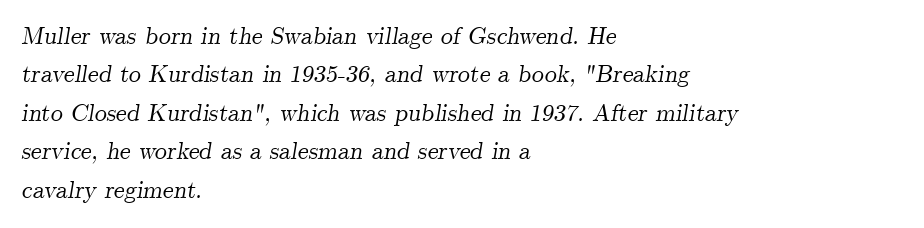
{"italic": "yes", "lean": "right", "slant_degrees": 9, "underline": "no", "align": "left", "line_spacing": "normal", "line_spacing_ratio": 1.6, "letter_spacing": "normal", "letter_spacing_em": 0.0, "glyph_px": 24}
